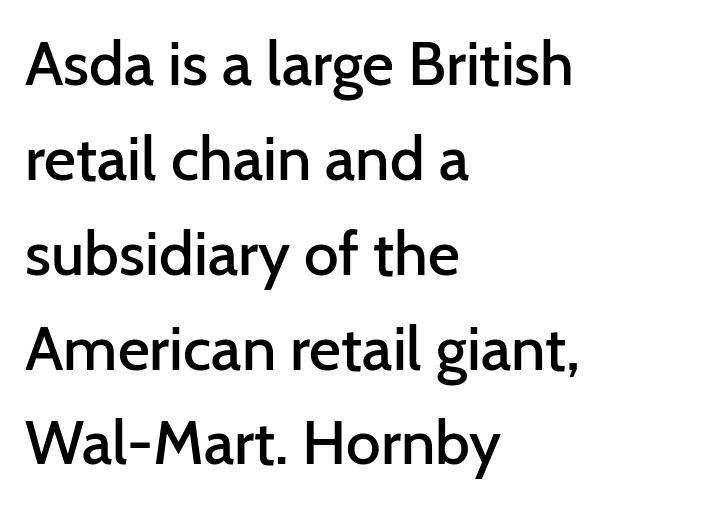
The letters stand straight up with perfectly vertical stems. The letters advance in unequal steps, a hallmark of proportional type. The glyphs are unaccompanied by any horizontal stroke below them. Leading: standard. These lines are composed in type without serifs.
